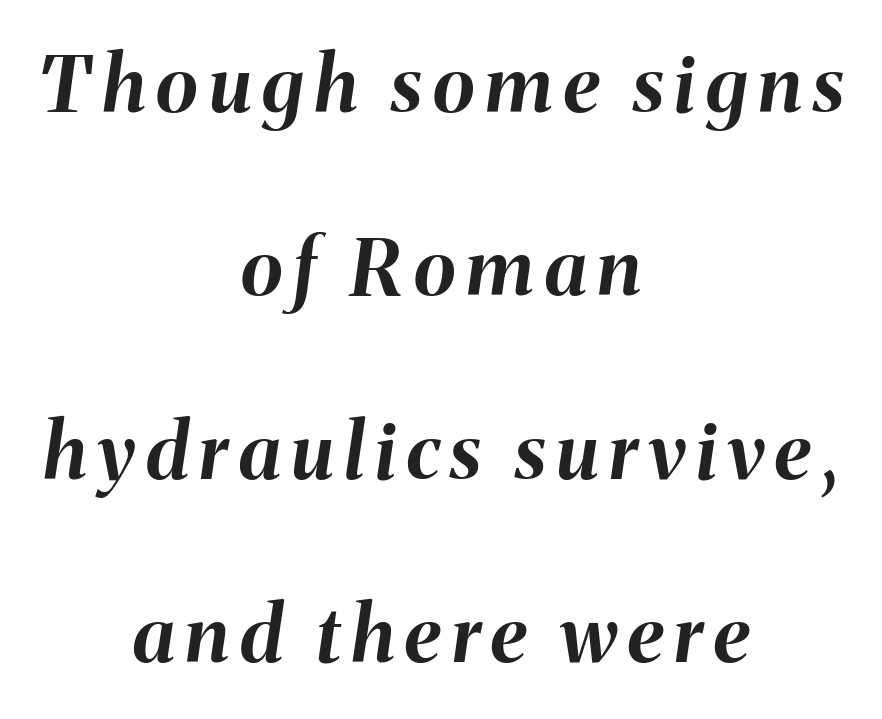
Students, this is bold: see how much ink each stroke carries. Only glyphs here, with clear space below each row. It's the slanting kind of type. These lines are centered, leaving both edges ragged. Each new line begins a long way beneath the previous one. Looks like regular typesetting: each glyph gets only the width it needs.
